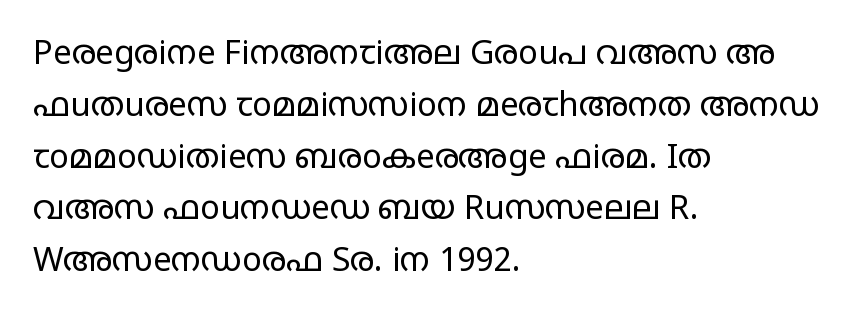
Each letter keeps its own natural width here, so spacing adapts to shape. Horizontal bands of white between lines are of average thickness. The face used here is rendered with its standard letterfit. Characters remain perfectly vertical along every line. This rendering uses left alignment, leaving the right contour irregular.
